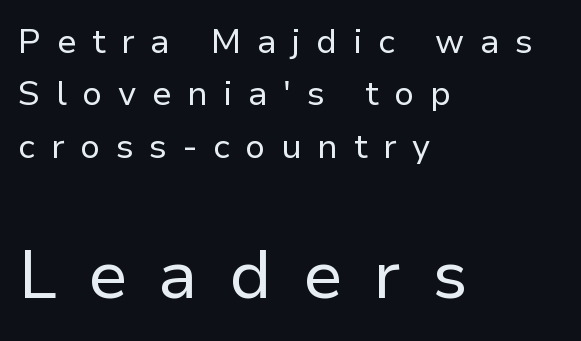
Q: Is the text bold? A: No.
Q: Is the text italic (slanted)? A: No, it is upright.
Q: Is the typeface a serif or a sans-serif typeface? A: Sans-serif.
Q: Is the text underlined? A: No.
Q: How is the paragraph aligned? A: Left-aligned.
Q: Is the spacing between letters normal or unusually wide? A: Unusually wide.
Q: Is the spacing between lines tight, normal or loose? A: Normal.
Q: Which block of text is set in a larger size, the first (top) or the second (bottom)? A: The second (bottom) one.
Q: Width (condensed, normal, or wide)? A: Normal.
Q: Stroke contrast? A: Low.
Q: x-height? A: Medium.
Q: Monospaced? A: No.
